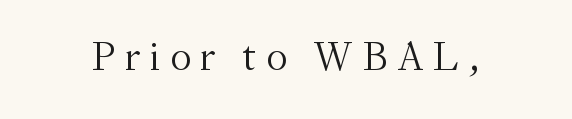
Q: Is the text bold? A: No.
Q: Is the text italic (slanted)? A: No, it is upright.
Q: Is the typeface a serif or a sans-serif typeface? A: Serif.
Q: Is the text underlined? A: No.
Q: Is the spacing between letters normal or unusually wide? A: Unusually wide.
Q: Width (condensed, normal, or wide)? A: Normal.
Q: Stroke contrast? A: Medium.
Q: x-height? A: Small.
Q: Monospaced? A: No.
